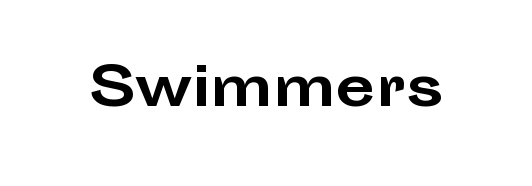
{"serif": "no", "italic": "no", "bold": "yes", "weight": "bold", "width": "wide", "stroke_contrast": "low", "x_height": "medium", "monospaced": "no", "underline": "no", "letter_spacing": "normal", "letter_spacing_em": 0.0, "glyph_px": 52}
